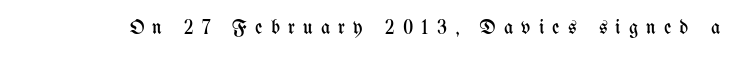
Nobody drew a line under any word here. Look at the tracking — it's clearly loosened, letters drifting apart. Stems here are at most as thick as an everyday book face. A typesetter would mark this as roman, not italic.
